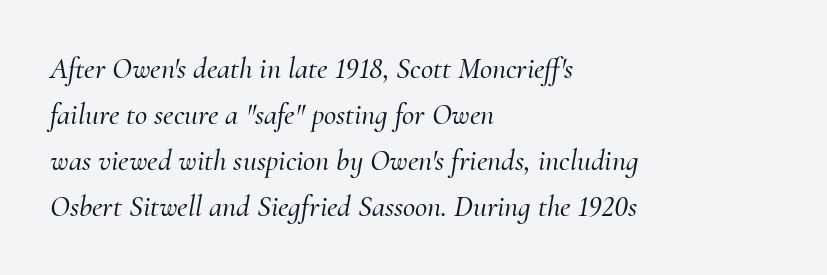
{"serif": "yes", "italic": "yes", "lean": "right", "slant_degrees": 10, "width": "normal", "stroke_contrast": "medium", "x_height": "small", "monospaced": "no", "underline": "no", "align": "left", "line_spacing": "normal", "line_spacing_ratio": 1.53, "letter_spacing": "normal", "letter_spacing_em": 0.0, "glyph_px": 30}
